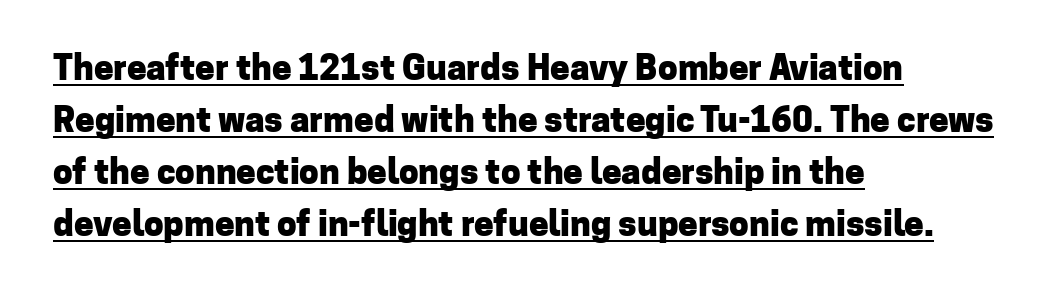
{"serif": "no", "italic": "no", "bold": "yes", "weight": "heavy", "width": "normal", "stroke_contrast": "low", "x_height": "medium", "monospaced": "no", "underline": "yes", "align": "left", "line_spacing": "normal", "line_spacing_ratio": 1.49, "letter_spacing": "normal", "letter_spacing_em": 0.0, "glyph_px": 35}
